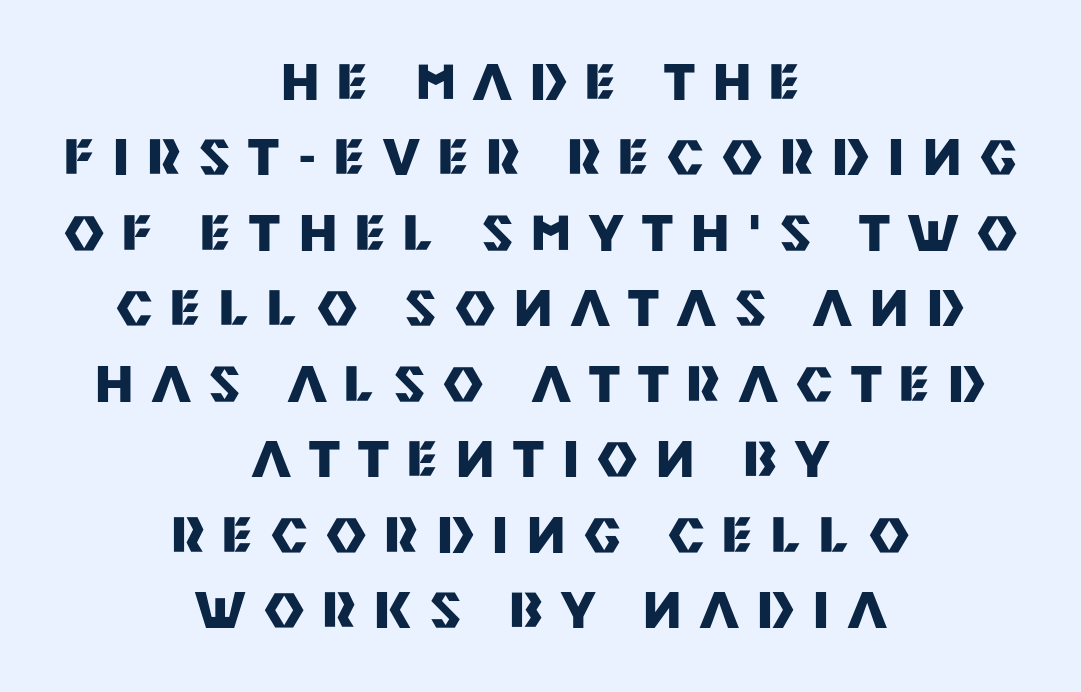
Q: Is the text bold? A: Yes.
Q: Is the text italic (slanted)? A: No, it is upright.
Q: Is the typeface a serif or a sans-serif typeface? A: Sans-serif.
Q: Is the text underlined? A: No.
Q: How is the paragraph aligned? A: Centered.
Q: Is the spacing between letters normal or unusually wide? A: Unusually wide.
Q: Is the spacing between lines tight, normal or loose? A: Normal.
Q: Width (condensed, normal, or wide)? A: Normal.
Q: Stroke contrast? A: Medium.
Q: x-height? A: Large.
Q: Monospaced? A: No.
